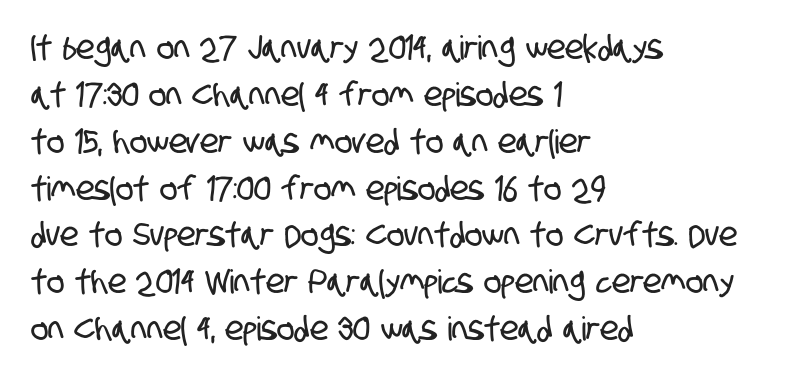
Line spacing here is normal. Has an underline been added? It has not. Is this a fixed-width face? No — the glyphs have proportional, varying widths. No feet cap the strokes, marking this as sans-serif type. Where is the straight margin? On the left.
